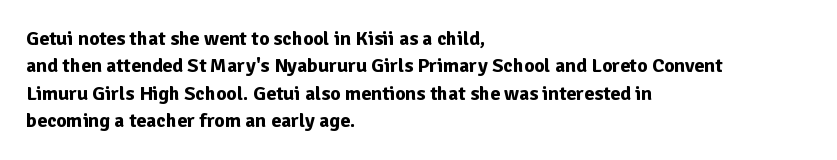
Q: Is the text bold? A: Yes.
Q: Is the text italic (slanted)? A: No, it is upright.
Q: Is the text underlined? A: No.
Q: How is the paragraph aligned? A: Left-aligned.
Q: Is the spacing between letters normal or unusually wide? A: Normal.
Q: Is the spacing between lines tight, normal or loose? A: Normal.
